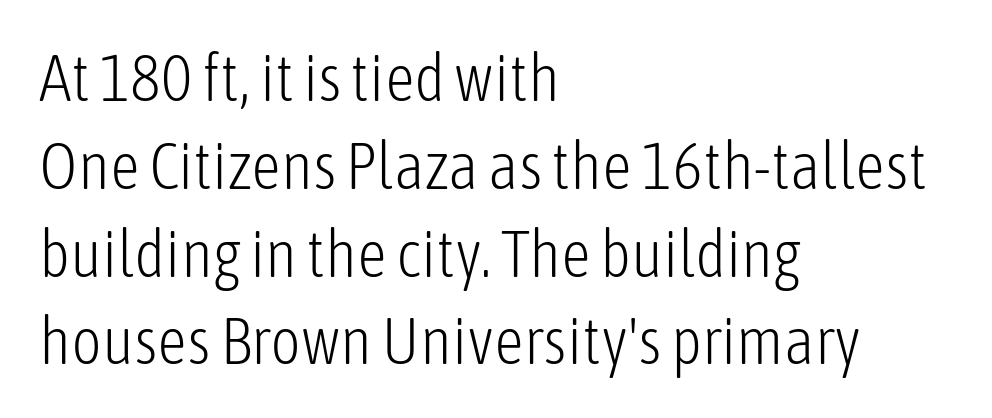
Weight class: somewhere from thin through regular. The paragraph shown leans on its left margin. Whoever set this chose a conventional vertical rhythm. Character widths vary here, with narrow letters taking less room than wide ones. These lines were composed using upright roman letters. Has an underline been added? It has not.
